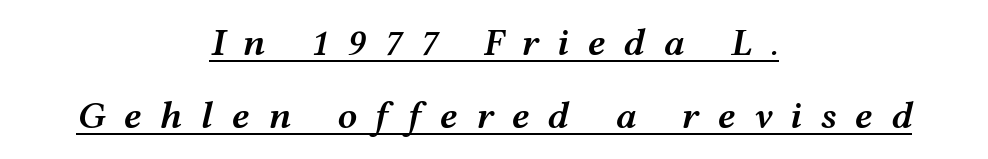
Q: Is the text bold? A: Semi-bold.
Q: Is the text italic (slanted)? A: Yes, it leans right by about 12 degrees.
Q: Is the text underlined? A: Yes.
Q: How is the paragraph aligned? A: Centered.
Q: Is the spacing between letters normal or unusually wide? A: Unusually wide.
Q: Width (condensed, normal, or wide)? A: Wide.
Q: Stroke contrast? A: Medium.
Q: x-height? A: Medium.
Q: Monospaced? A: No.
